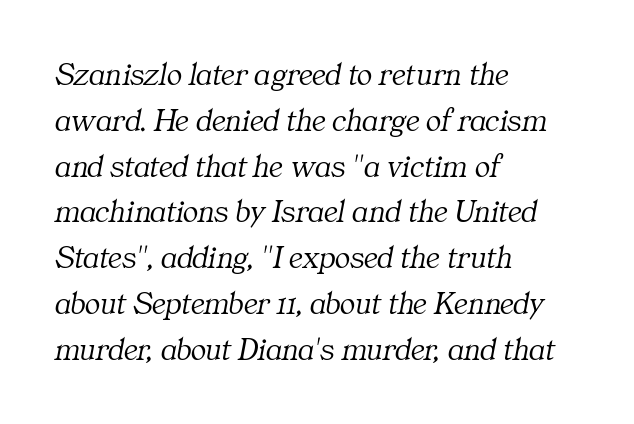
The rendering uses natural spacing where letterforms have individual widths. Ink coverage per letter is moderate at most. The letters are slanted; this is an italic face. Is this a sans? No — the strokes have serifs. Nobody touched the tracking dial on this one. The area under the type is left untouched.
